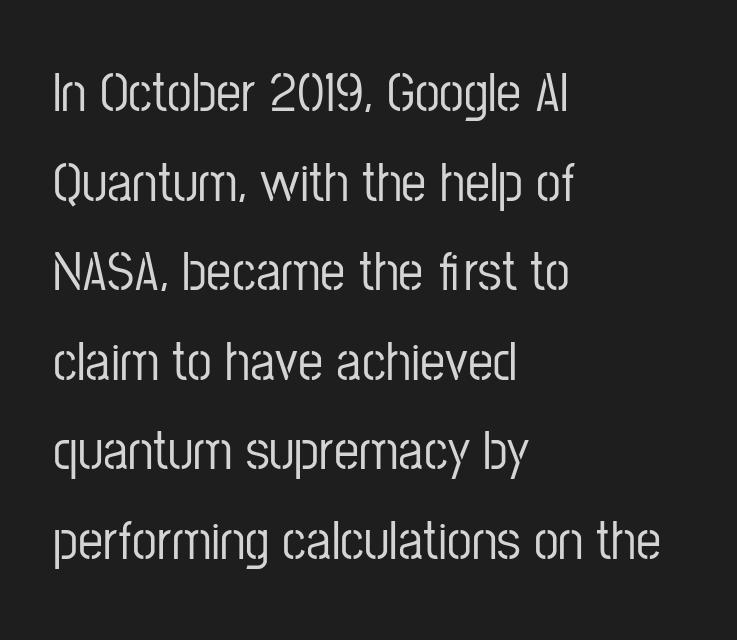
Q: Is the text italic (slanted)? A: No, it is upright.
Q: Is the typeface a serif or a sans-serif typeface? A: Sans-serif.
Q: Is the text underlined? A: No.
Q: How is the paragraph aligned? A: Left-aligned.
Q: Is the spacing between letters normal or unusually wide? A: Normal.
Q: Is the spacing between lines tight, normal or loose? A: Normal.
Q: Width (condensed, normal, or wide)? A: Condensed.
Q: Stroke contrast? A: Low.
Q: x-height? A: Medium.
Q: Monospaced? A: No.
